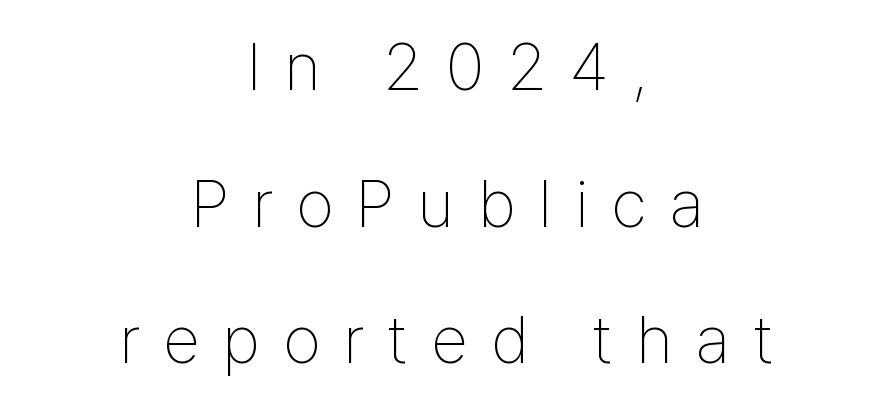
The image shows 67 px thin, condensed sans-serif type, upright; set centered, loose line spacing (2.04x), unusually wide letter spacing (+0.35 em), not underlined; low stroke contrast and a medium x-height.
